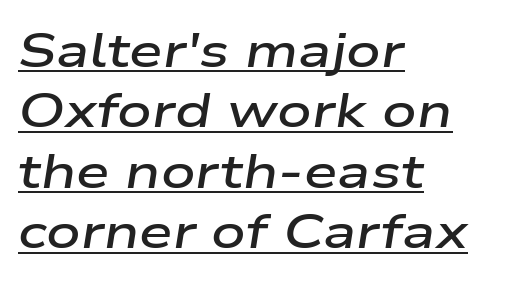
The strokes are fattened partway — semibold, not bold. These lines are set flush left with a ragged right edge. A normal amount of white space separates one row of letters from the next. The specimen reads as italic at a glance.
